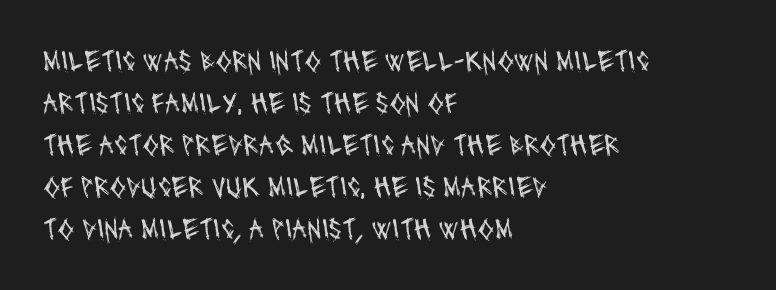
The font sits on the lighter half of the weight spectrum, regular included. Note the varied advance widths — an 'i' is clearly narrower than an 'm'. Typeset ragged right — the left edge is the straight one. The strip under each line holds only bare page. A sans-serif font was chosen for this passage.
